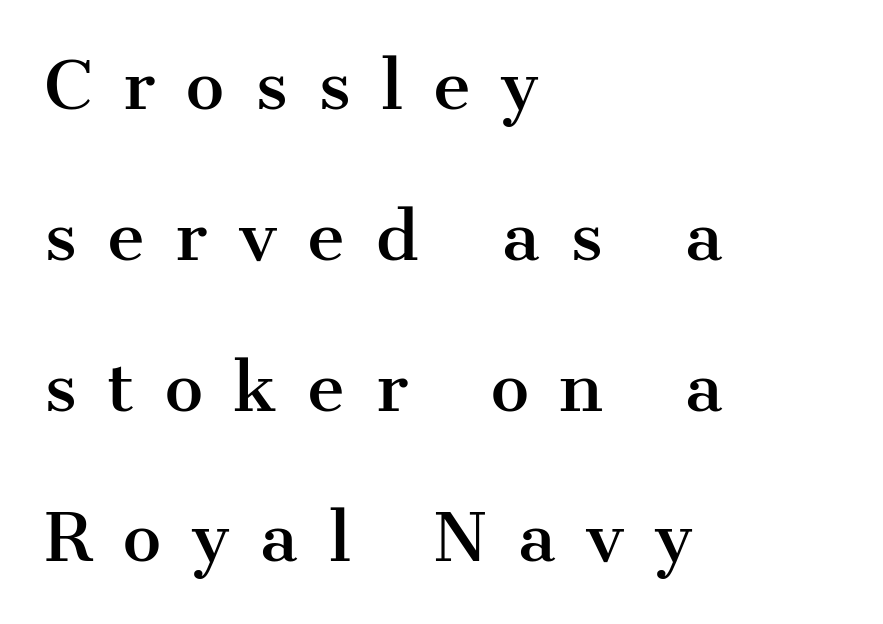
Underlining? Definitely not there. The tracking reads as deliberately expanded to a designer's eye. The characters display serif detailing at their extremities. It's the straight-up-and-down kind of type.
